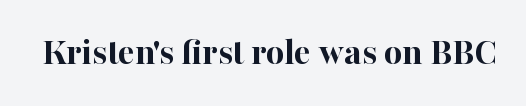
Q: Is the text bold? A: Yes.
Q: Is the text italic (slanted)? A: No, it is upright.
Q: Is the typeface a serif or a sans-serif typeface? A: Serif.
Q: Is the text underlined? A: No.
Q: Is the spacing between letters normal or unusually wide? A: Normal.
Q: Width (condensed, normal, or wide)? A: Normal.
Q: Stroke contrast? A: High.
Q: x-height? A: Medium.
Q: Monospaced? A: No.
